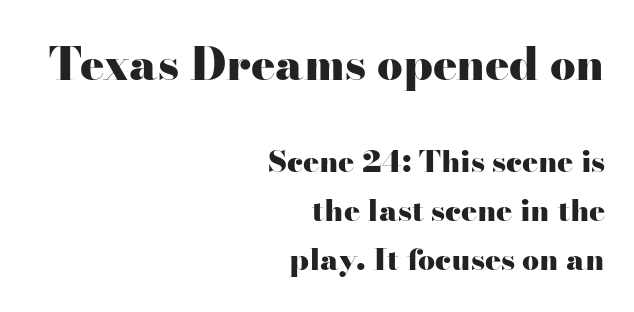
Q: Is the text bold? A: Yes.
Q: Is the text italic (slanted)? A: No, it is upright.
Q: Is the typeface a serif or a sans-serif typeface? A: Serif.
Q: Is the text underlined? A: No.
Q: How is the paragraph aligned? A: Right-aligned.
Q: Is the spacing between letters normal or unusually wide? A: Normal.
Q: Is the spacing between lines tight, normal or loose? A: Normal.
Q: Which block of text is set in a larger size, the first (top) or the second (bottom)? A: The first (top) one.
Q: Width (condensed, normal, or wide)? A: Wide.
Q: Stroke contrast? A: High.
Q: x-height? A: Small.
Q: Monospaced? A: No.
